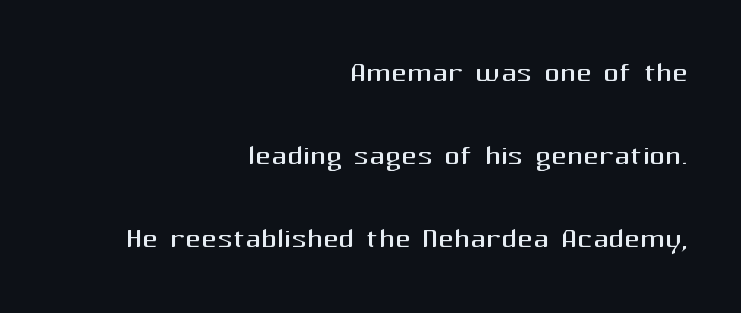
The image shows 39 px regular-weight sans-serif type, upright; set right-aligned, loose line spacing (2.13x), normal letter spacing, not underlined; medium stroke contrast and a medium x-height.
